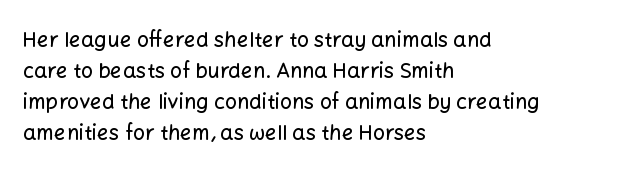
The image shows 21 px text type, upright; set left-aligned, normal line spacing (1.48x), normal letter spacing, not underlined.
